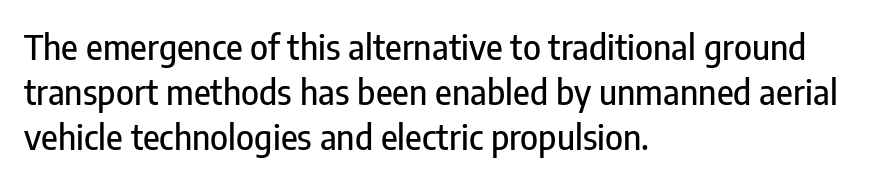
The image shows 34 px condensed sans-serif type, upright; set left-aligned, normal line spacing (1.33x), normal letter spacing, not underlined; low stroke contrast and a medium x-height.
